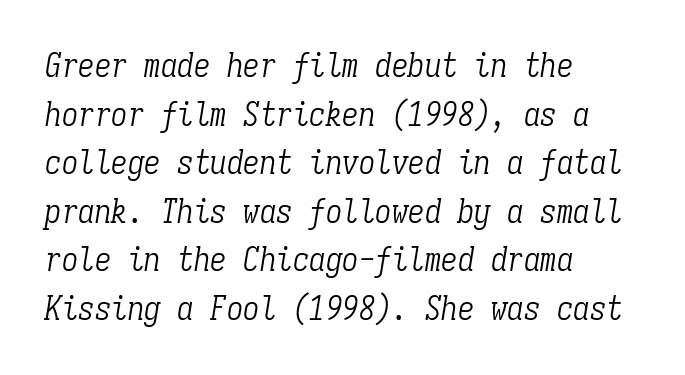
{"serif": "yes", "italic": "yes", "lean": "right", "slant_degrees": 9, "bold": "no", "weight": "light", "width": "condensed", "stroke_contrast": "low", "x_height": "medium", "monospaced": "yes", "underline": "no", "align": "left", "line_spacing": "normal", "line_spacing_ratio": 1.47, "letter_spacing": "normal", "letter_spacing_em": 0.0, "glyph_px": 33}
